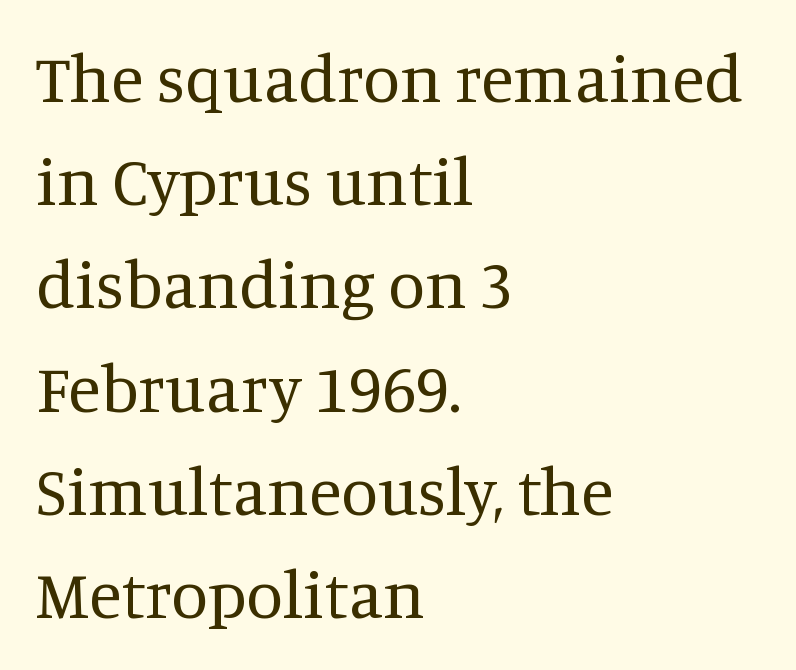
Q: Is the text bold? A: No.
Q: Is the text italic (slanted)? A: No, it is upright.
Q: Is the typeface a serif or a sans-serif typeface? A: Serif.
Q: Is the text underlined? A: No.
Q: How is the paragraph aligned? A: Left-aligned.
Q: Is the spacing between letters normal or unusually wide? A: Normal.
Q: Is the spacing between lines tight, normal or loose? A: Normal.
Q: Width (condensed, normal, or wide)? A: Normal.
Q: Stroke contrast? A: Medium.
Q: x-height? A: Large.
Q: Monospaced? A: No.
